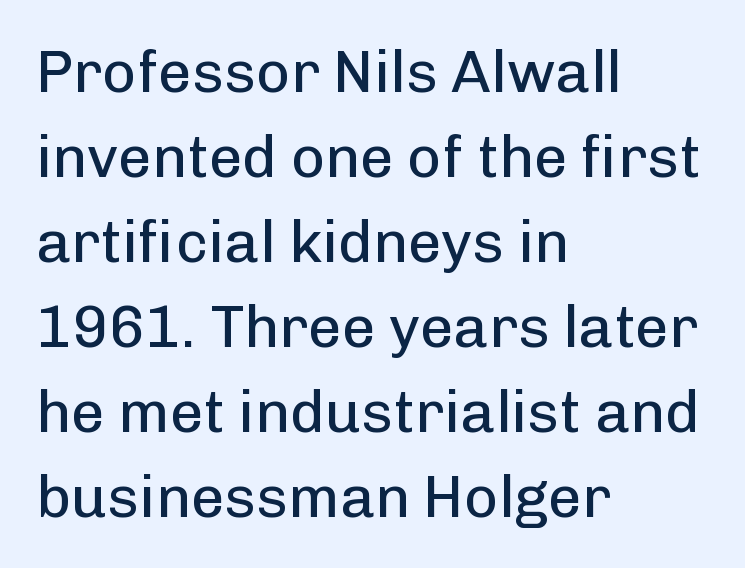
{"serif": "no", "italic": "no", "bold": "no", "weight": "regular", "width": "normal", "stroke_contrast": "low", "x_height": "medium", "monospaced": "no", "underline": "no", "align": "left", "line_spacing": "normal", "line_spacing_ratio": 1.44, "letter_spacing": "normal", "letter_spacing_em": 0.0, "glyph_px": 59}
